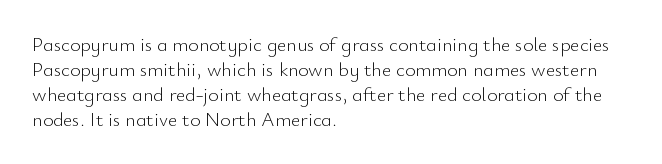
The image shows 20 px text type, upright; set left-aligned, normal line spacing (1.25x), normal letter spacing, not underlined.
